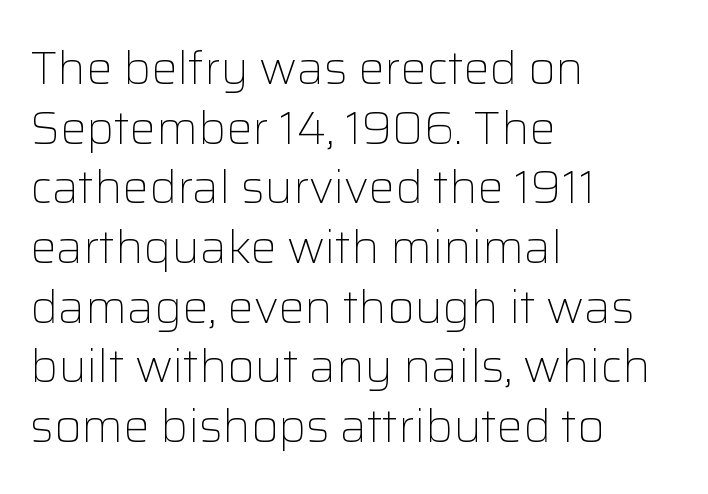
{"serif": "no", "italic": "no", "bold": "no", "weight": "light", "width": "normal", "stroke_contrast": "low", "x_height": "medium", "monospaced": "no", "underline": "no", "align": "left", "line_spacing": "normal", "line_spacing_ratio": 1.27, "letter_spacing": "normal", "letter_spacing_em": 0.0, "glyph_px": 47}
